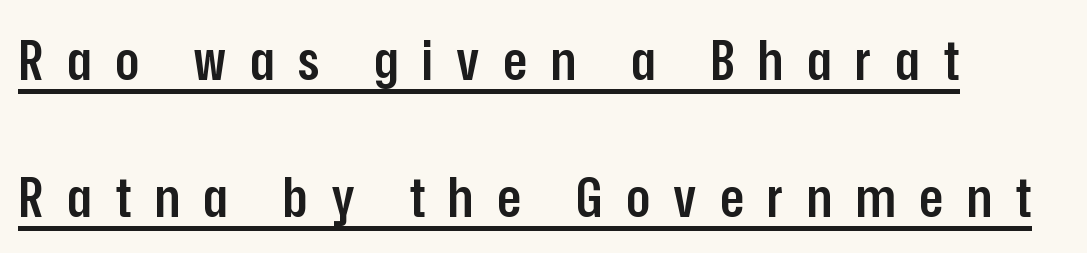
{"serif": "no", "italic": "no", "bold": "semi", "weight": "semibold", "width": "condensed", "stroke_contrast": "low", "x_height": "medium", "monospaced": "no", "underline": "yes", "align": "left", "line_spacing": "loose", "line_spacing_ratio": 2.44, "letter_spacing": "wide", "letter_spacing_em": 0.42, "glyph_px": 56}
